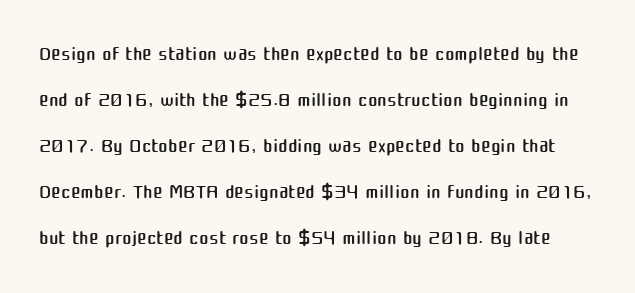
The image shows 29 px regular-weight sans-serif type, upright; set normal line spacing (1.59x), normal letter spacing, not underlined; medium stroke contrast and a medium x-height.
